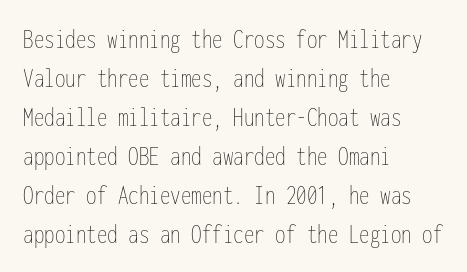
The image shows 28 px thin, condensed type, upright, monospaced; set left-aligned, normal line spacing (1.39x), normal letter spacing, not underlined; low stroke contrast and a medium x-height.
